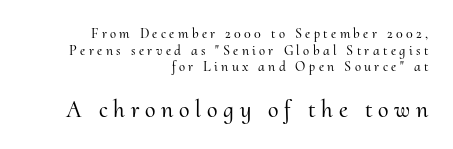
Compared with typical body copy, the letter spacing here is much looser. The letters stand upright; this is a roman face. If you drew a ruler down the right edge, every line would touch it. Each row of text sits above clean, open space. These two chunks differ in scale, with the bottom chunk taking the larger measure.
